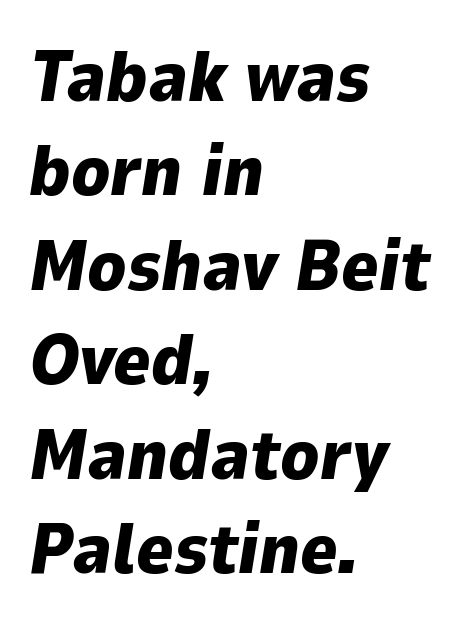
The image shows 71 px heavy type, italic (leaning right); set left-aligned, normal line spacing (1.33x), normal letter spacing, not underlined; low stroke contrast and a medium x-height.
